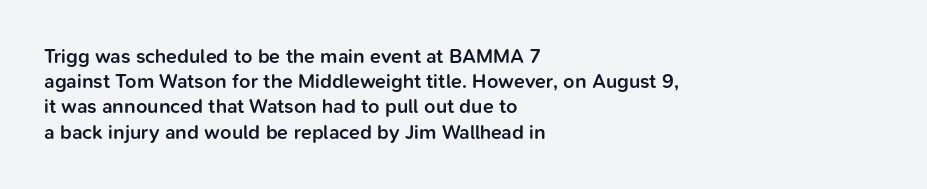
Q: Is the text bold? A: Semi-bold.
Q: Is the text italic (slanted)? A: No, it is upright.
Q: Is the text underlined? A: No.
Q: How is the paragraph aligned? A: Left-aligned.
Q: Is the spacing between letters normal or unusually wide? A: Normal.
Q: Is the spacing between lines tight, normal or loose? A: Normal.
